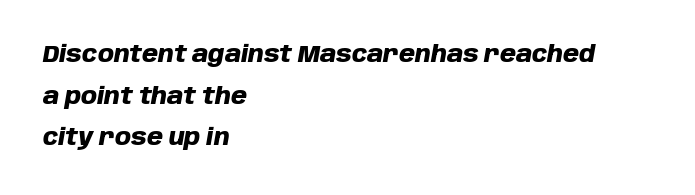
{"italic": "yes", "lean": "right", "slant_degrees": 10, "bold": "yes", "underline": "no", "align": "left", "line_spacing_ratio": 1.81, "letter_spacing": "normal", "letter_spacing_em": 0.0, "glyph_px": 23}
